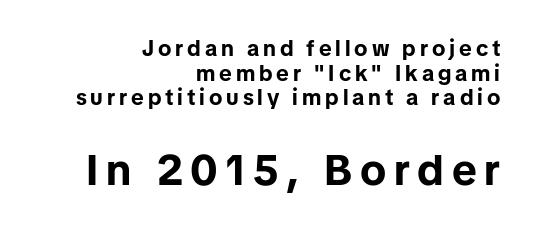
This block would grow much taller if given ordinary leading; it's compressed now. These lines are composed in type without serifs. Only glyphs here, with clear space below each row. In terms of weight, the rendering is a true, heavy bold. Look at the glyph heights: the lower group is clearly the bigger setting.
